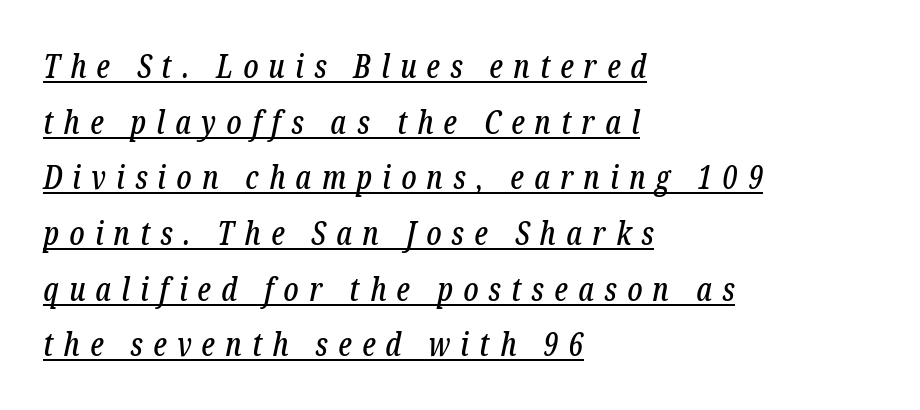
Looks like regular typesetting: each glyph gets only the width it needs. Examine the stroke ends and you'll spot serifs. The specimen includes a rule beneath the text block's lines. Display-style spreading of the glyphs; the letterfit is very open.
